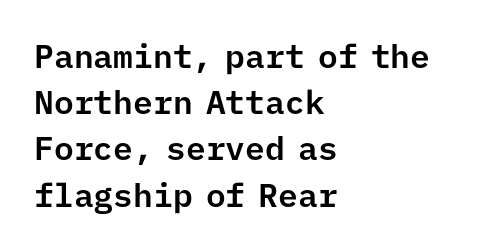
The image shows 33 px sans-serif type, upright, monospaced; set left-aligned, normal line spacing (1.4x), normal letter spacing, not underlined; low stroke contrast and a medium x-height.
